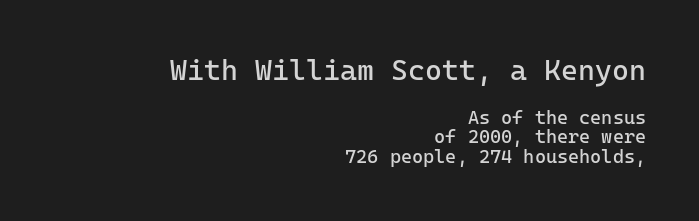
Q: Is the text bold? A: No.
Q: Is the text italic (slanted)? A: No, it is upright.
Q: Is the typeface a serif or a sans-serif typeface? A: Sans-serif.
Q: Is the text underlined? A: No.
Q: How is the paragraph aligned? A: Right-aligned.
Q: Is the spacing between letters normal or unusually wide? A: Normal.
Q: Is the spacing between lines tight, normal or loose? A: Tight.
Q: Which block of text is set in a larger size, the first (top) or the second (bottom)? A: The first (top) one.
Q: Width (condensed, normal, or wide)? A: Normal.
Q: Stroke contrast? A: Low.
Q: x-height? A: Medium.
Q: Monospaced? A: Yes.
